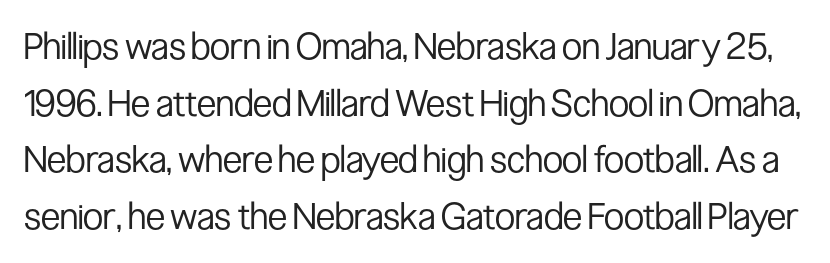
{"serif": "no", "italic": "no", "bold": "no", "weight": "regular", "width": "condensed", "stroke_contrast": "low", "x_height": "medium", "monospaced": "no", "underline": "no", "line_spacing": "normal", "line_spacing_ratio": 1.53, "letter_spacing": "normal", "letter_spacing_em": 0.0, "glyph_px": 37}
